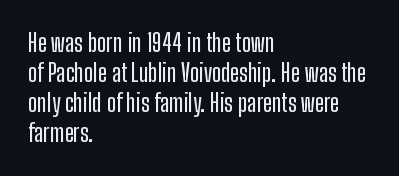
The image shows 24 px text type, upright; set left-aligned, normal line spacing (1.25x), normal letter spacing, not underlined.
